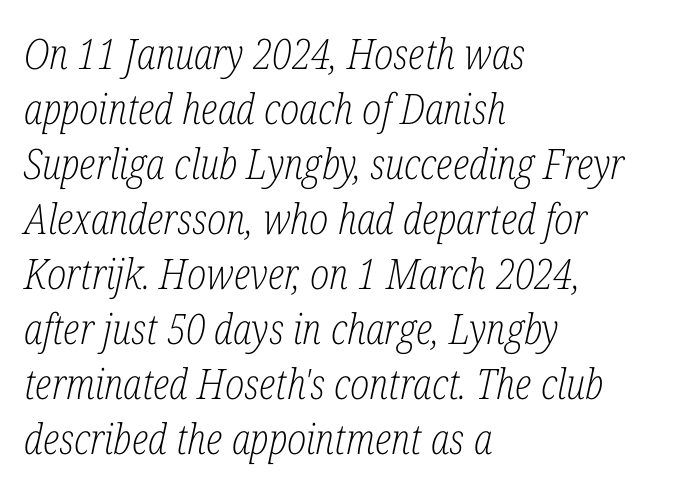
{"serif": "yes", "italic": "yes", "lean": "right", "slant_degrees": 12, "bold": "no", "weight": "light", "width": "condensed", "stroke_contrast": "low", "x_height": "medium", "monospaced": "no", "underline": "no", "align": "left", "line_spacing": "normal", "line_spacing_ratio": 1.31, "letter_spacing": "normal", "letter_spacing_em": 0.0, "glyph_px": 42}
